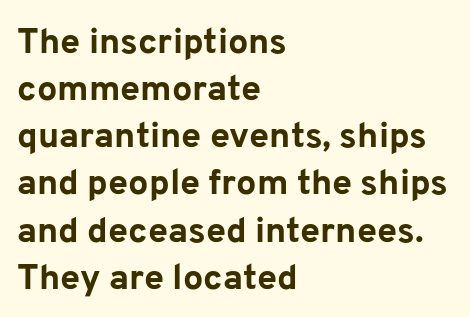
{"serif": "no", "italic": "no", "bold": "yes", "weight": "bold", "width": "normal", "stroke_contrast": "low", "x_height": "medium", "monospaced": "no", "underline": "no", "align": "left", "line_spacing": "normal", "line_spacing_ratio": 1.31, "letter_spacing": "normal", "letter_spacing_em": 0.0, "glyph_px": 36}
